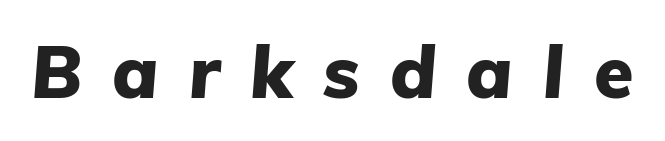
Students, note that the glyphs here are deliberately spaced far apart. When letters slant like this, we call the style italic. The baseline area is clear. This sample has the flowing, uneven cadence of proportional lettering.
